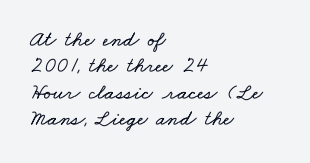
Type without underlining. Students, note that the glyphs here touch the page at normal intervals. Caption: multi-line text, flush left, ragged right.
